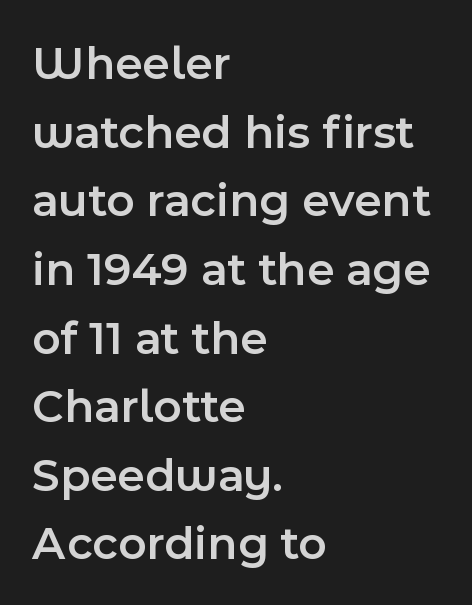
The font family rendered here belongs to the sans-serif group. Horizontal bands of white between lines are of average thickness. The letters advance in unequal steps, a hallmark of proportional type. The letters sit at their default tracking, neither squeezed nor spread. Bare-footed words on every line.
